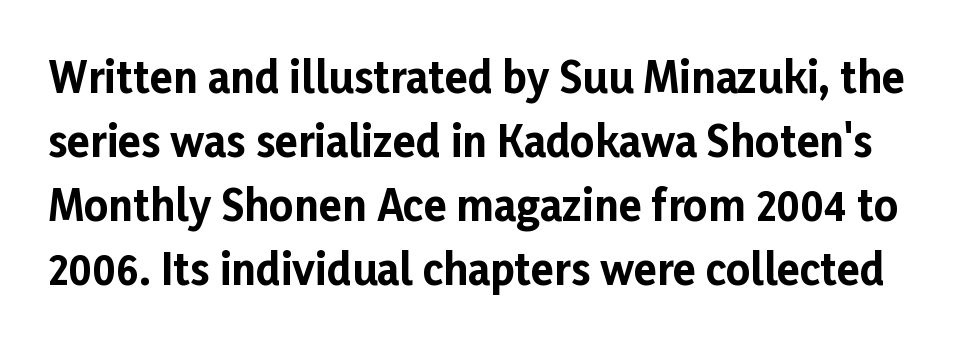
{"serif": "no", "italic": "no", "bold": "yes", "weight": "bold", "width": "normal", "stroke_contrast": "low", "x_height": "medium", "monospaced": "no", "underline": "no", "line_spacing": "normal", "line_spacing_ratio": 1.52, "letter_spacing": "normal", "letter_spacing_em": 0.0, "glyph_px": 42}
